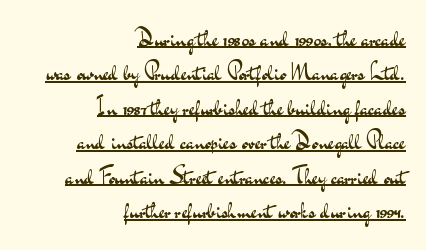
Q: Is the text bold? A: No.
Q: Is the text italic (slanted)? A: Yes.
Q: Is the text underlined? A: Yes.
Q: How is the paragraph aligned? A: Right-aligned.
Q: Is the spacing between letters normal or unusually wide? A: Normal.
Q: Is the spacing between lines tight, normal or loose? A: Normal.
